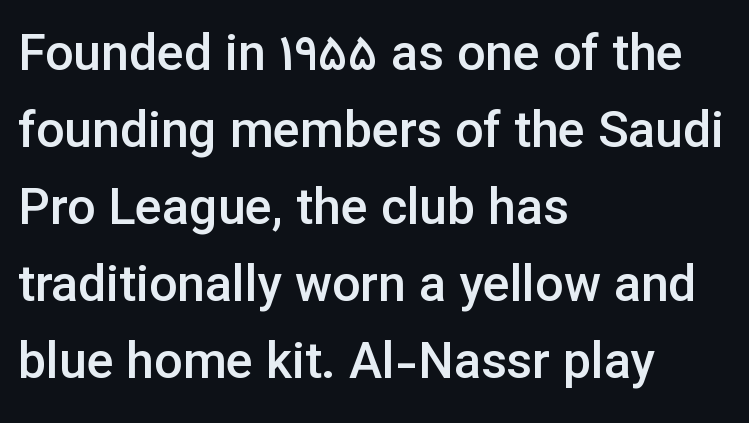
{"serif": "no", "italic": "no", "bold": "semi", "weight": "semibold", "width": "normal", "stroke_contrast": "low", "x_height": "medium", "monospaced": "no", "underline": "no", "align": "left", "line_spacing": "normal", "line_spacing_ratio": 1.54, "letter_spacing": "normal", "letter_spacing_em": 0.0, "glyph_px": 50}
